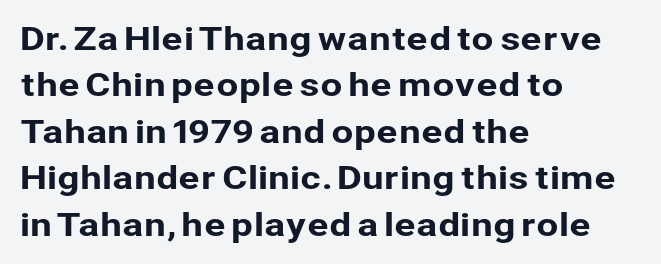
Q: Is the text italic (slanted)? A: No, it is upright.
Q: Is the typeface a serif or a sans-serif typeface? A: Sans-serif.
Q: Is the text underlined? A: No.
Q: How is the paragraph aligned? A: Left-aligned.
Q: Is the spacing between letters normal or unusually wide? A: Normal.
Q: Is the spacing between lines tight, normal or loose? A: Normal.
Q: Width (condensed, normal, or wide)? A: Normal.
Q: Stroke contrast? A: Low.
Q: x-height? A: Medium.
Q: Monospaced? A: No.
